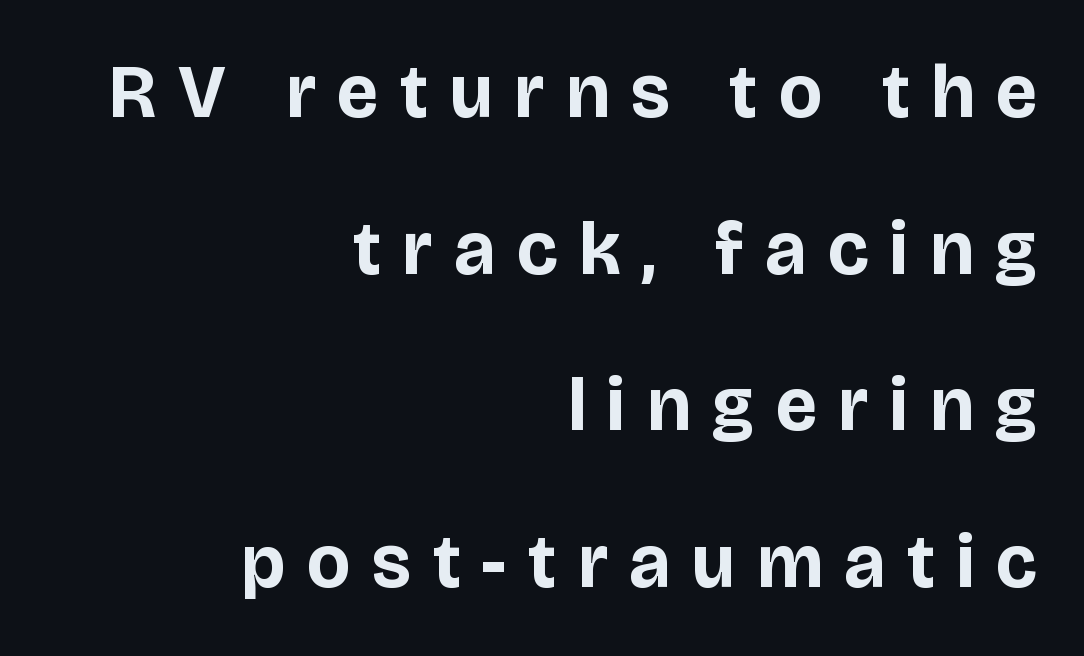
{"serif": "no", "italic": "no", "bold": "yes", "weight": "bold", "width": "normal", "stroke_contrast": "low", "x_height": "large", "monospaced": "no", "underline": "no", "align": "right", "line_spacing": "loose", "line_spacing_ratio": 2.09, "letter_spacing": "wide", "letter_spacing_em": 0.29, "glyph_px": 75}
